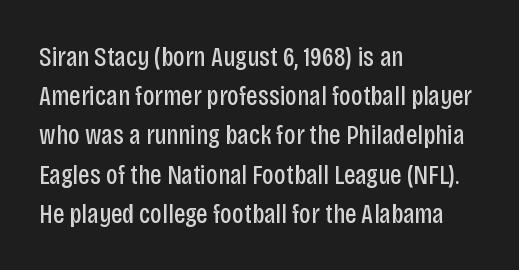
The image shows 28 px regular-weight, condensed sans-serif type, upright; set left-aligned, normal line spacing (1.4x), normal letter spacing, not underlined; low stroke contrast and a large x-height.
